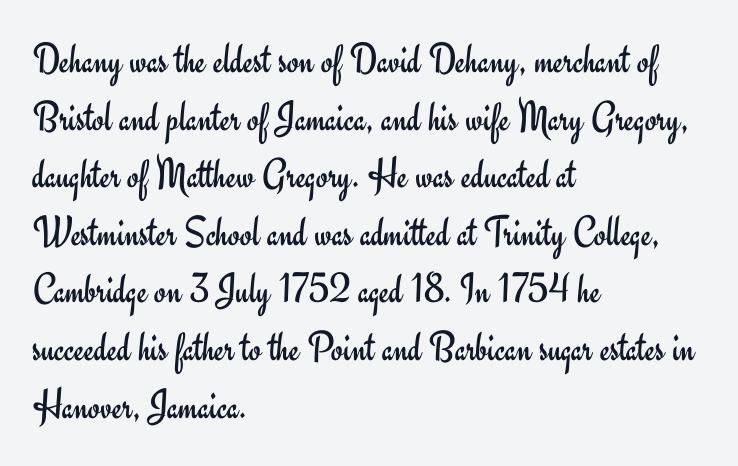
Q: Is the text bold? A: No.
Q: Is the text italic (slanted)? A: Yes.
Q: Is the typeface a serif or a sans-serif typeface? A: Sans-serif.
Q: Is the text underlined? A: No.
Q: How is the paragraph aligned? A: Left-aligned.
Q: Is the spacing between letters normal or unusually wide? A: Normal.
Q: Is the spacing between lines tight, normal or loose? A: Normal.
Q: Width (condensed, normal, or wide)? A: Normal.
Q: Stroke contrast? A: Low.
Q: x-height? A: Small.
Q: Monospaced? A: No.
